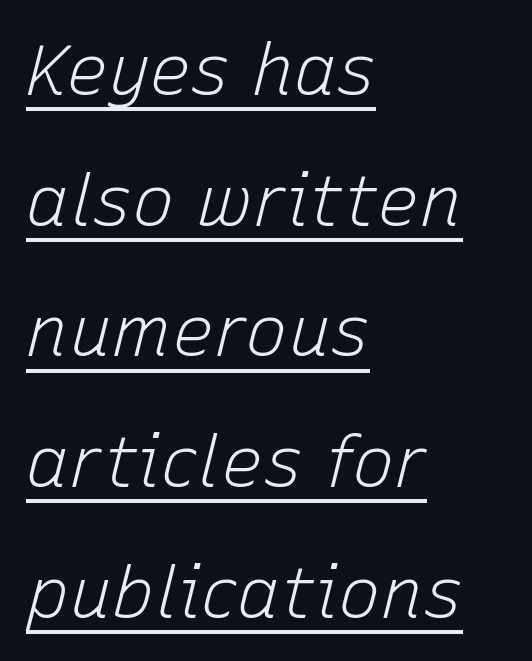
{"italic": "yes", "lean": "right", "slant_degrees": 15, "bold": "no", "weight": "light", "width": "normal", "stroke_contrast": "low", "x_height": "medium", "monospaced": "no", "underline": "yes", "align": "left", "line_spacing_ratio": 1.84, "letter_spacing": "normal", "letter_spacing_em": 0.0, "glyph_px": 71}
